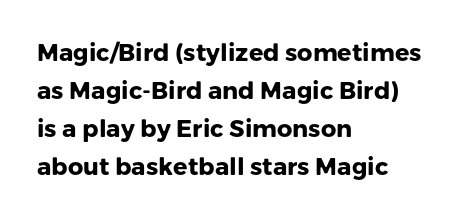
Q: Is the text bold? A: Yes.
Q: Is the text italic (slanted)? A: No, it is upright.
Q: Is the text underlined? A: No.
Q: How is the paragraph aligned? A: Left-aligned.
Q: Is the spacing between letters normal or unusually wide? A: Normal.
Q: Is the spacing between lines tight, normal or loose? A: Normal.
